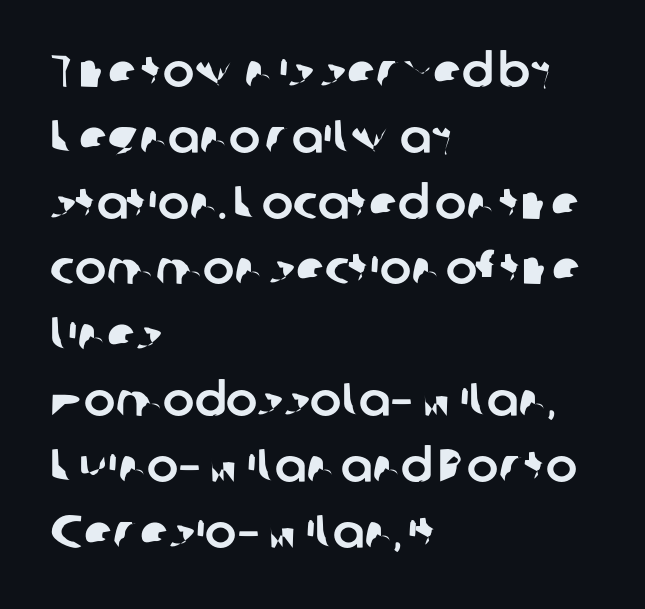
The foot of each line stays bare and open. Left-aligned paragraph, ragged on the right. Character widths vary here, with narrow letters taking less room than wide ones. The designer went with a sans here, leaving each stem footless.
